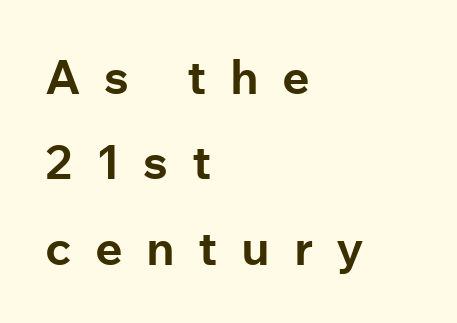
{"serif": "no", "italic": "no", "bold": "yes", "weight": "bold", "width": "normal", "stroke_contrast": "low", "x_height": "medium", "monospaced": "no", "underline": "no", "align": "left", "line_spacing_ratio": 1.78, "letter_spacing": "wide", "letter_spacing_em": 0.49, "glyph_px": 48}
